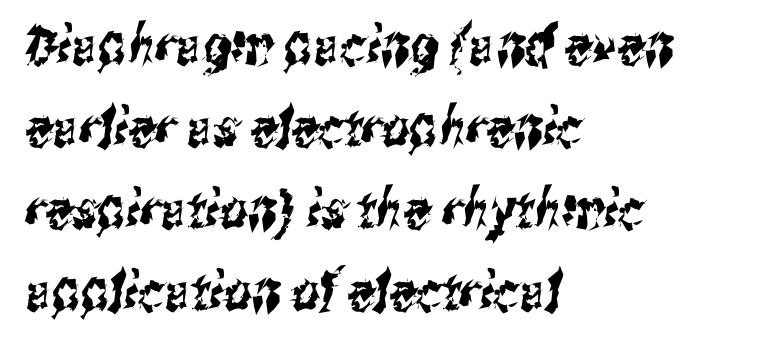
These lines are rendered in a variable-pitch font. The rag falls on the right side of this text block. The rendering uses a moderate line-height, typical for paragraphs. Glance below the letters and you will spot only blank space. Default kerning and tracking; the words read as compact shapes.
